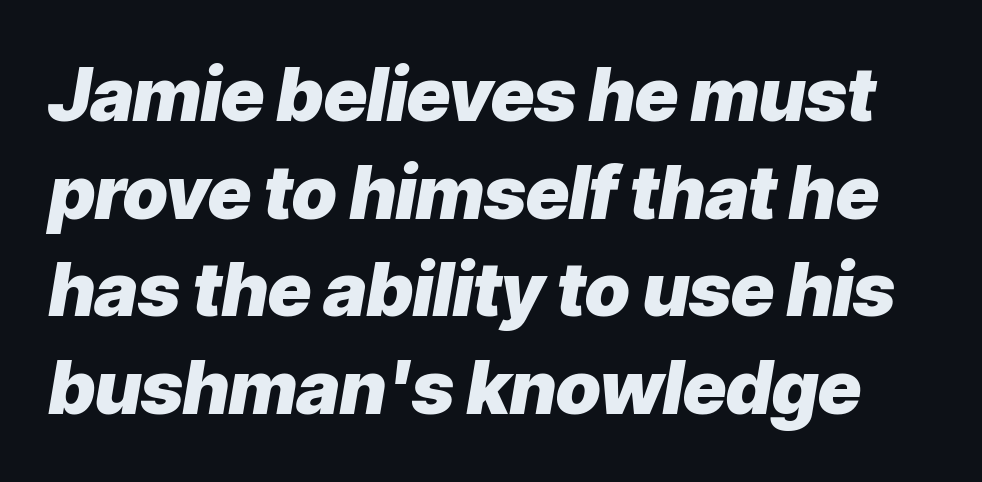
The image shows 74 px heavy type, italic (leaning right); set normal line spacing (1.32x), normal letter spacing, not underlined; low stroke contrast and a medium x-height.
